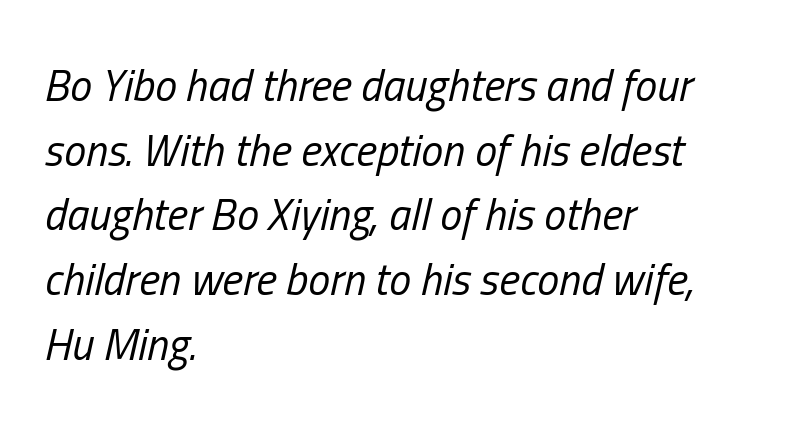
The image shows 44 px regular-weight, condensed type, italic (leaning right); set left-aligned, normal line spacing (1.47x), normal letter spacing, not underlined; low stroke contrast and a medium x-height.
